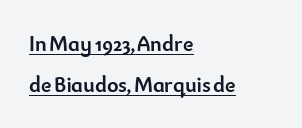
Q: Is the text bold? A: Yes.
Q: Is the text italic (slanted)? A: No, it is upright.
Q: Is the text underlined? A: Yes.
Q: How is the paragraph aligned? A: Left-aligned.
Q: Is the spacing between letters normal or unusually wide? A: Normal.
